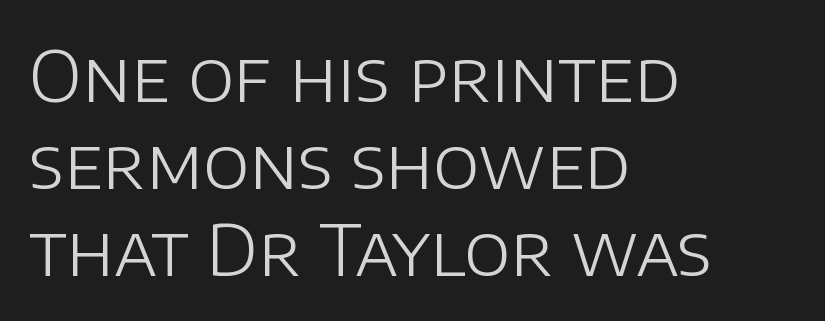
Q: Is the text bold? A: No.
Q: Is the text italic (slanted)? A: No, it is upright.
Q: Is the typeface a serif or a sans-serif typeface? A: Sans-serif.
Q: Is the text underlined? A: No.
Q: How is the paragraph aligned? A: Left-aligned.
Q: Is the spacing between letters normal or unusually wide? A: Normal.
Q: Width (condensed, normal, or wide)? A: Normal.
Q: Stroke contrast? A: Low.
Q: x-height? A: Large.
Q: Monospaced? A: No.
